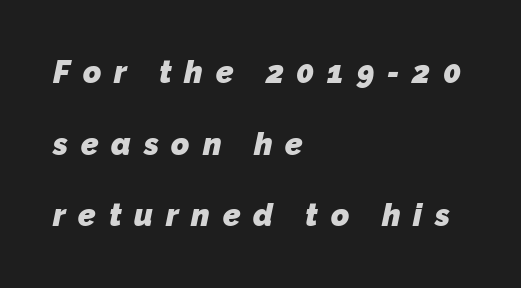
The image shows 31 px heavy sans-serif type; set left-aligned, loose line spacing (2.31x), unusually wide letter spacing (+0.41 em), not underlined; low stroke contrast and a medium x-height.
